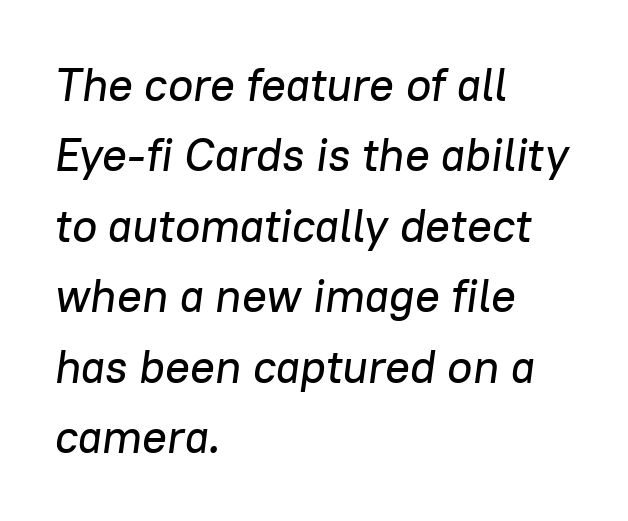
{"italic": "yes", "lean": "right", "slant_degrees": 8, "width": "normal", "stroke_contrast": "low", "x_height": "medium", "monospaced": "no", "underline": "no", "align": "left", "line_spacing": "normal", "line_spacing_ratio": 1.53, "letter_spacing": "normal", "letter_spacing_em": 0.0, "glyph_px": 46}
